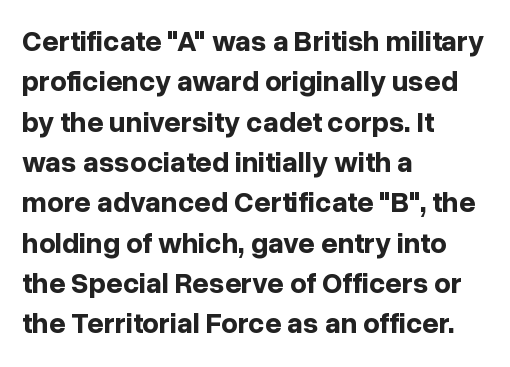
Q: Is the text bold? A: Yes.
Q: Is the text italic (slanted)? A: No, it is upright.
Q: Is the typeface a serif or a sans-serif typeface? A: Sans-serif.
Q: Is the text underlined? A: No.
Q: How is the paragraph aligned? A: Left-aligned.
Q: Is the spacing between letters normal or unusually wide? A: Normal.
Q: Is the spacing between lines tight, normal or loose? A: Normal.
Q: Width (condensed, normal, or wide)? A: Normal.
Q: Stroke contrast? A: Low.
Q: x-height? A: Medium.
Q: Monospaced? A: No.
